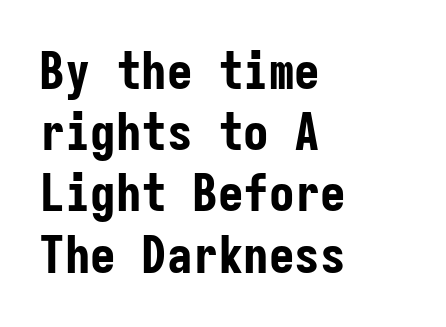
{"serif": "no", "italic": "no", "bold": "yes", "weight": "bold", "width": "condensed", "stroke_contrast": "low", "x_height": "medium", "monospaced": "yes", "underline": "no", "align": "left", "line_spacing_ratio": 1.2, "letter_spacing": "normal", "letter_spacing_em": 0.0, "glyph_px": 51}
